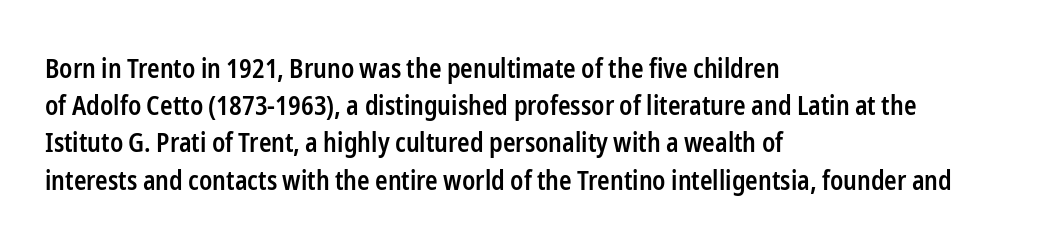
Q: Is the text bold? A: Semi-bold.
Q: Is the text italic (slanted)? A: No, it is upright.
Q: Is the text underlined? A: No.
Q: How is the paragraph aligned? A: Left-aligned.
Q: Is the spacing between letters normal or unusually wide? A: Normal.
Q: Is the spacing between lines tight, normal or loose? A: Normal.
